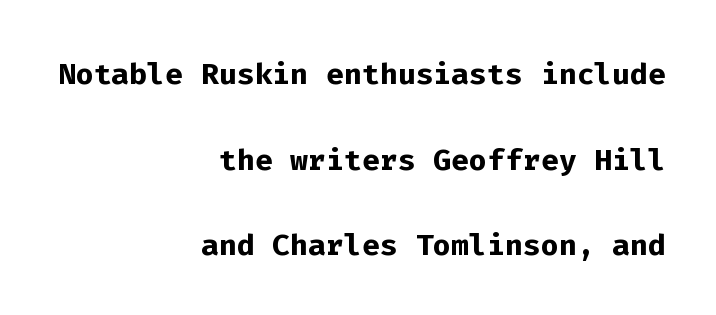
The lines are quadded right. This is sans-serif lettering, the kind often seen on screens and signage. Summary of weight: heavy, a full bold. A typesetter would call this leading open, well beyond the default. Clear beneath every line of the passage.
